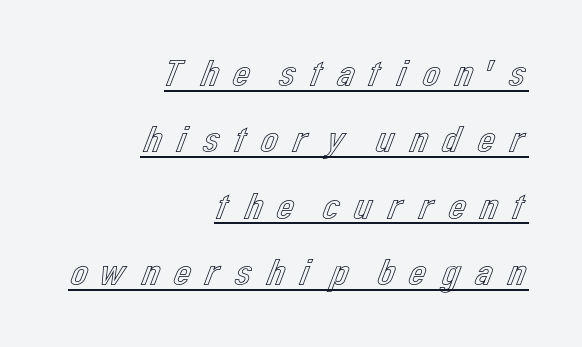
The image shows 39 px text type; set right-aligned, normal line spacing (1.7x), unusually wide letter spacing (+0.25 em), underlined; a medium x-height.
